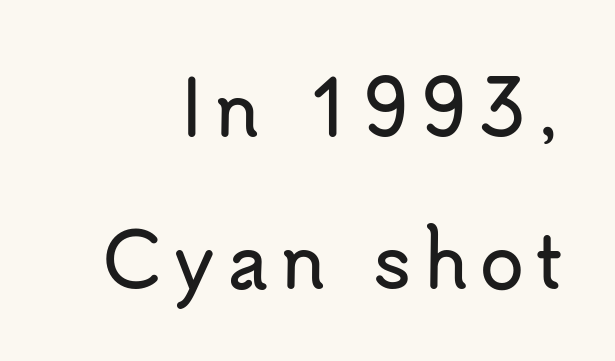
Summary of vertical rhythm: relaxed, with wide interline spacing. The passage shown is typed in a proportional face where columns would drift. The space beneath each line is pristine and unruled. Nope, no serifs anywhere on these letters. This is roman type, the default non-slanted kind.
